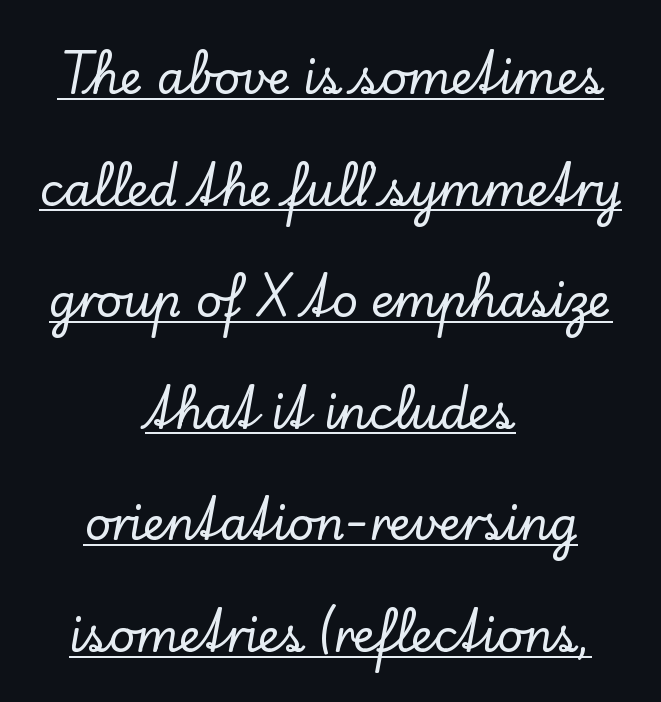
{"serif": "yes", "width": "normal", "stroke_contrast": "low", "x_height": "small", "monospaced": "no", "underline": "yes", "align": "center", "line_spacing": "loose", "line_spacing_ratio": 2.48, "letter_spacing": "normal", "letter_spacing_em": 0.0, "glyph_px": 45}
